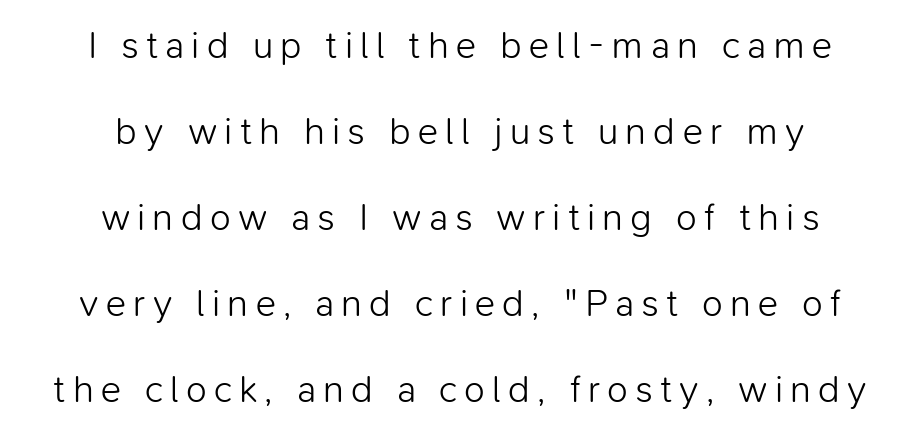
Q: Is the text bold? A: No.
Q: Is the text italic (slanted)? A: No, it is upright.
Q: Is the typeface a serif or a sans-serif typeface? A: Sans-serif.
Q: Is the text underlined? A: No.
Q: How is the paragraph aligned? A: Centered.
Q: Is the spacing between lines tight, normal or loose? A: Loose.
Q: Width (condensed, normal, or wide)? A: Normal.
Q: Stroke contrast? A: Low.
Q: x-height? A: Medium.
Q: Monospaced? A: No.
